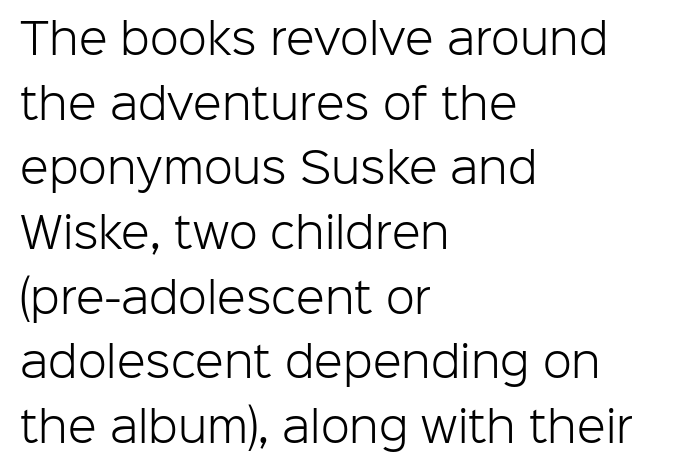
The image shows 42 px light sans-serif type, upright; set left-aligned, normal line spacing (1.54x), normal letter spacing, not underlined; low stroke contrast and a medium x-height.
